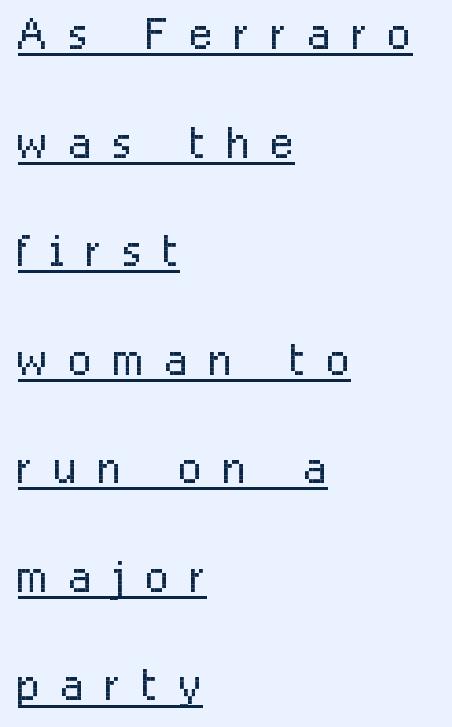
Q: Is the text bold? A: No.
Q: Is the text italic (slanted)? A: No, it is upright.
Q: Is the typeface a serif or a sans-serif typeface? A: Sans-serif.
Q: Is the text underlined? A: Yes.
Q: How is the paragraph aligned? A: Left-aligned.
Q: Is the spacing between letters normal or unusually wide? A: Unusually wide.
Q: Width (condensed, normal, or wide)? A: Condensed.
Q: Stroke contrast? A: Low.
Q: x-height? A: Medium.
Q: Monospaced? A: No.
